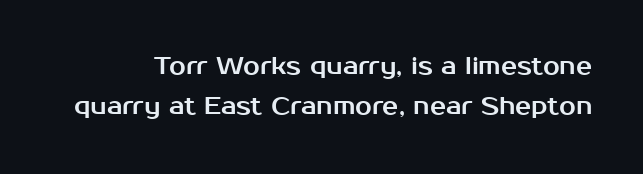
Vertical strokes here are truly vertical. Whoever set this chose a conventional vertical rhythm. Is the letter spacing exaggerated? No — it looks like the ordinary default. This rendering features lettering with no underline.
